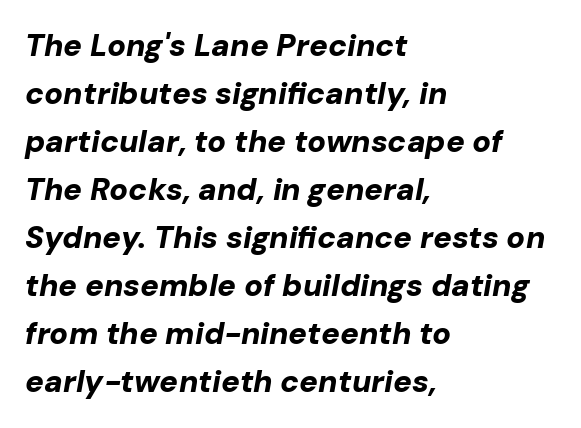
The image shows 31 px bold type, italic (leaning right); set left-aligned, normal line spacing (1.55x), normal letter spacing, not underlined; low stroke contrast and a medium x-height.
